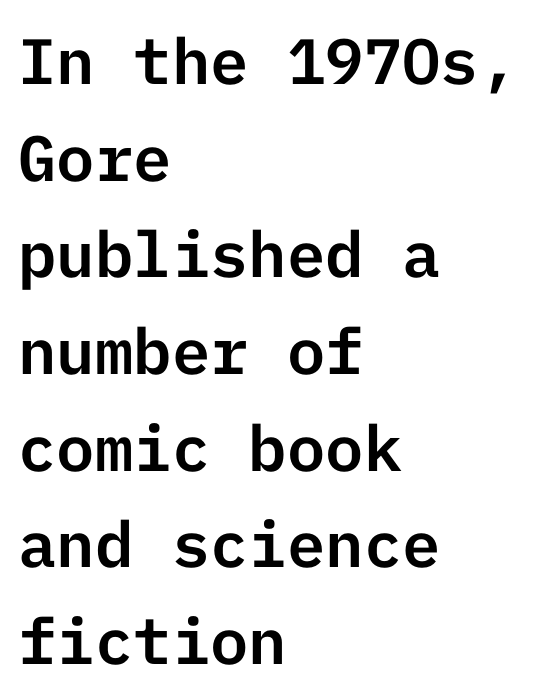
The image shows 64 px sans-serif type, upright; set left-aligned, normal line spacing (1.51x), normal letter spacing, not underlined; low stroke contrast and a medium x-height.
